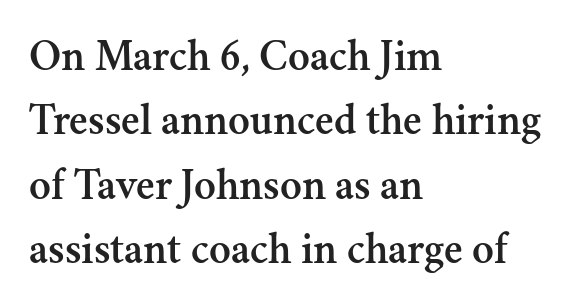
Q: Is the text italic (slanted)? A: No, it is upright.
Q: Is the typeface a serif or a sans-serif typeface? A: Serif.
Q: Is the text underlined? A: No.
Q: How is the paragraph aligned? A: Left-aligned.
Q: Is the spacing between letters normal or unusually wide? A: Normal.
Q: Is the spacing between lines tight, normal or loose? A: Normal.
Q: Width (condensed, normal, or wide)? A: Normal.
Q: Stroke contrast? A: Medium.
Q: x-height? A: Small.
Q: Monospaced? A: No.
